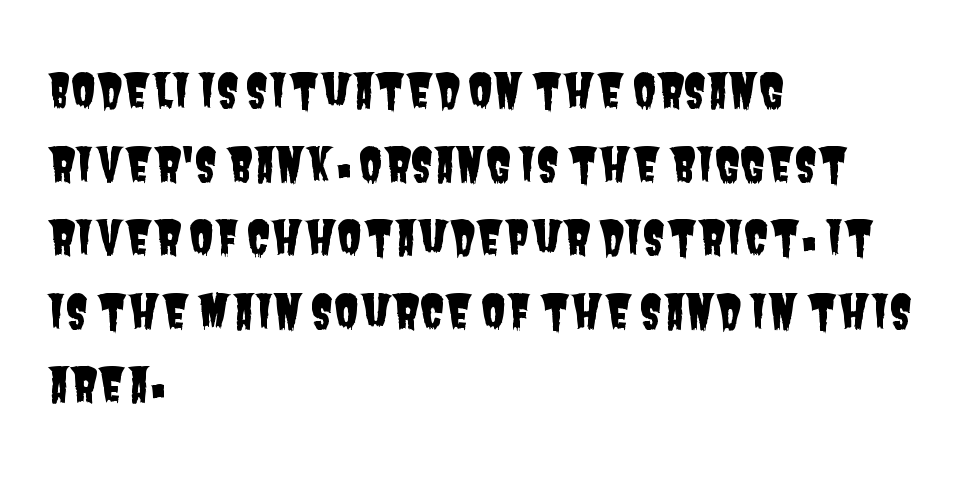
{"serif": "no", "width": "condensed", "stroke_contrast": "low", "x_height": "large", "monospaced": "no", "underline": "no", "align": "left", "line_spacing": "normal", "line_spacing_ratio": 1.6, "letter_spacing": "normal", "letter_spacing_em": 0.0, "glyph_px": 46}
